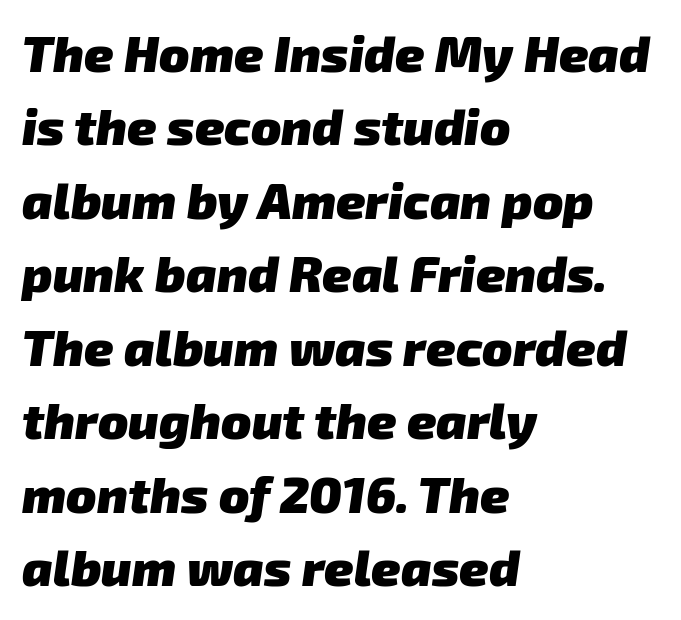
Q: Is the text bold? A: Yes.
Q: Is the typeface a serif or a sans-serif typeface? A: Sans-serif.
Q: Is the text underlined? A: No.
Q: How is the paragraph aligned? A: Left-aligned.
Q: Is the spacing between letters normal or unusually wide? A: Normal.
Q: Is the spacing between lines tight, normal or loose? A: Normal.
Q: Width (condensed, normal, or wide)? A: Normal.
Q: Stroke contrast? A: Low.
Q: x-height? A: Medium.
Q: Monospaced? A: No.
